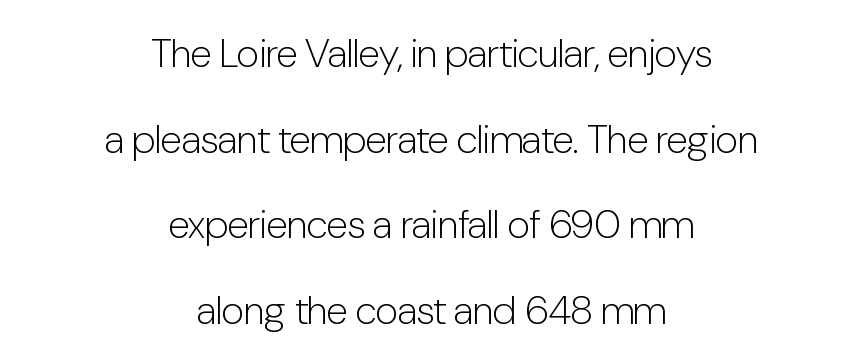
The image shows 40 px light, condensed sans-serif type, upright; set centered, loose line spacing (2.14x), normal letter spacing, not underlined; low stroke contrast and a medium x-height.
